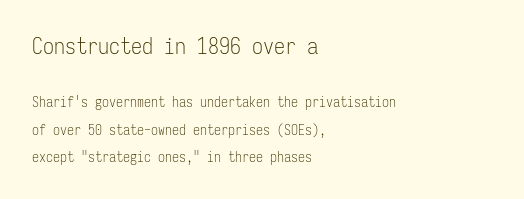
{"italic": "no", "bold": "no", "underline": "no", "align": "left", "line_spacing": "loose", "line_spacing_ratio": 1.97, "letter_spacing": "normal", "letter_spacing_em": 0.0, "larger_block": "first", "size_ratio": 1.57, "glyph_px": 22}
